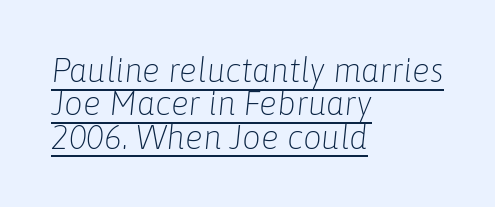
The image shows 33 px light type, italic (leaning right); set left-aligned, tight line spacing (1.01x), normal letter spacing, underlined; low stroke contrast and a medium x-height.
